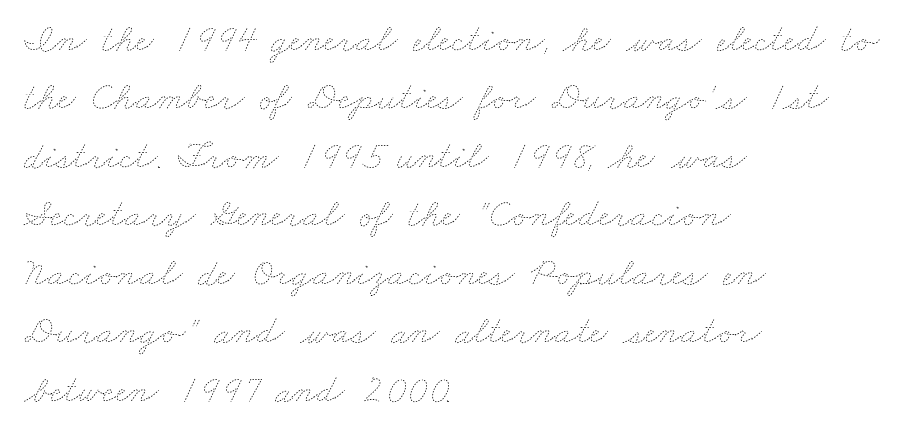
The image shows 39 px thin, wide type; set left-aligned, normal line spacing (1.5x), normal letter spacing, not underlined; low stroke contrast and a small x-height.
